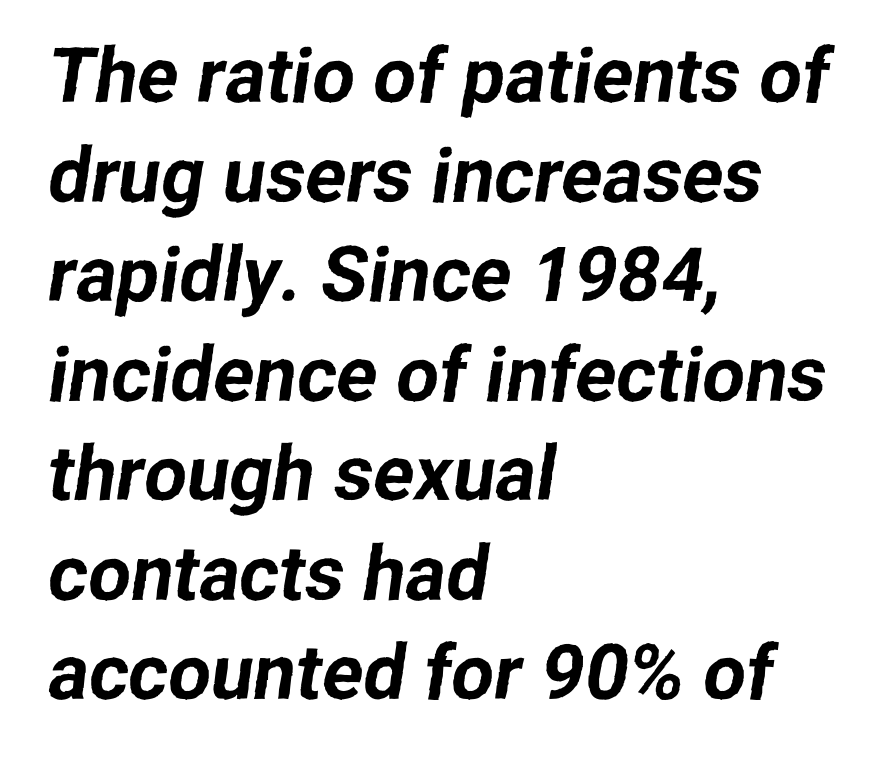
Q: Is the typeface a serif or a sans-serif typeface? A: Sans-serif.
Q: Is the text underlined? A: No.
Q: How is the paragraph aligned? A: Left-aligned.
Q: Is the spacing between letters normal or unusually wide? A: Normal.
Q: Is the spacing between lines tight, normal or loose? A: Normal.
Q: Width (condensed, normal, or wide)? A: Normal.
Q: Stroke contrast? A: Low.
Q: x-height? A: Medium.
Q: Monospaced? A: No.
